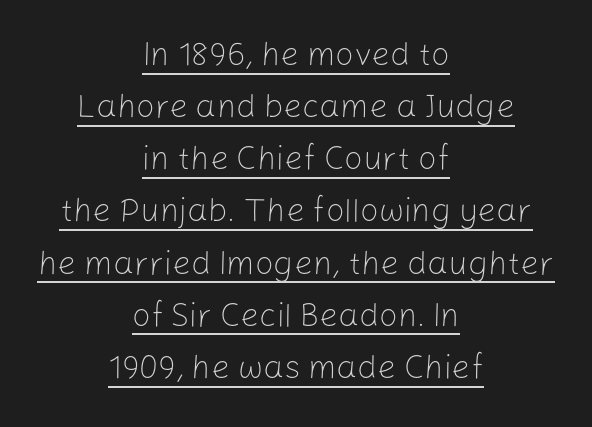
Leftover space on each line is divided equally before and after the words. The specimen includes a rule beneath the text block's lines. The lettering stays uniformly vertical, giving the passage a roman look. Look at the bottom of the vertical strokes: they stop flat, with no serifs. The rendering uses natural spacing where letterforms have individual widths.
